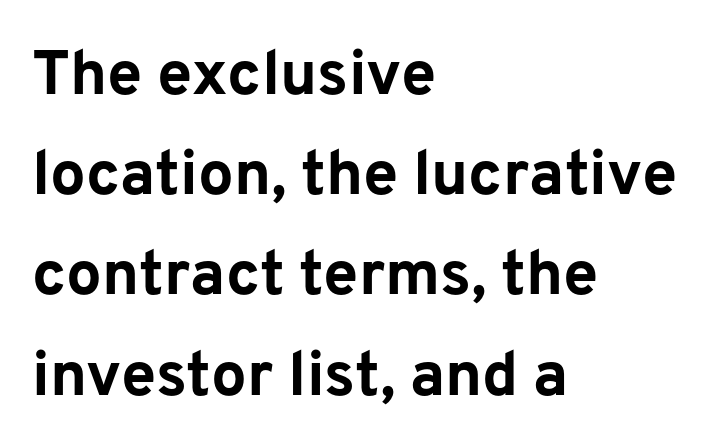
Q: Is the text bold? A: Yes.
Q: Is the text italic (slanted)? A: No, it is upright.
Q: Is the typeface a serif or a sans-serif typeface? A: Sans-serif.
Q: Is the text underlined? A: No.
Q: How is the paragraph aligned? A: Left-aligned.
Q: Is the spacing between letters normal or unusually wide? A: Normal.
Q: Is the spacing between lines tight, normal or loose? A: Normal.
Q: Width (condensed, normal, or wide)? A: Normal.
Q: Stroke contrast? A: Low.
Q: x-height? A: Medium.
Q: Monospaced? A: No.
